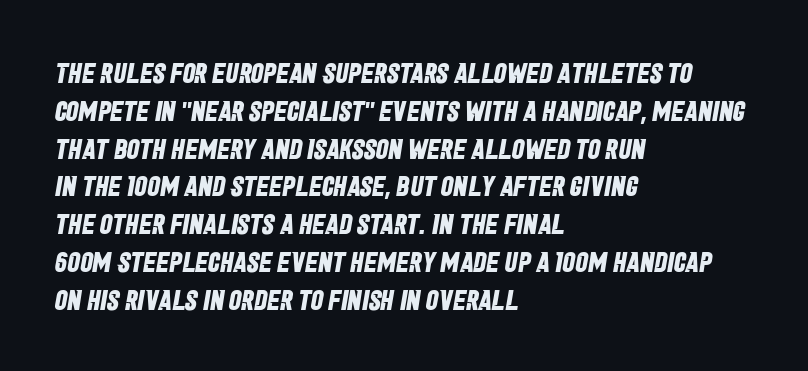
Q: Is the text bold? A: Yes.
Q: Is the typeface a serif or a sans-serif typeface? A: Sans-serif.
Q: Is the text underlined? A: No.
Q: How is the paragraph aligned? A: Left-aligned.
Q: Is the spacing between letters normal or unusually wide? A: Normal.
Q: Is the spacing between lines tight, normal or loose? A: Normal.
Q: Width (condensed, normal, or wide)? A: Condensed.
Q: Stroke contrast? A: Low.
Q: x-height? A: Large.
Q: Monospaced? A: No.
